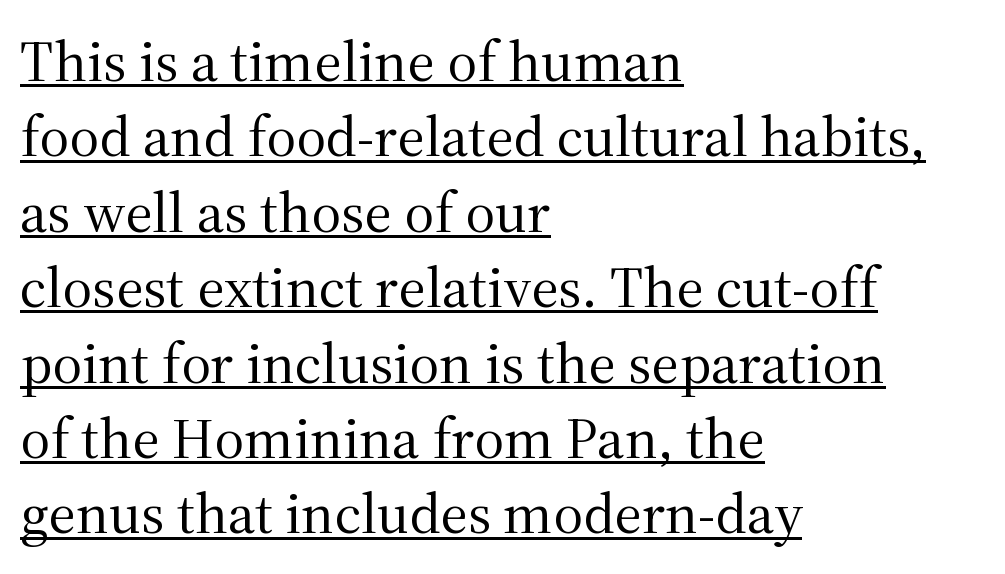
The image shows 58 px regular-weight serif type, upright; set left-aligned, normal line spacing (1.3x), normal letter spacing, underlined; medium stroke contrast and a medium x-height.
